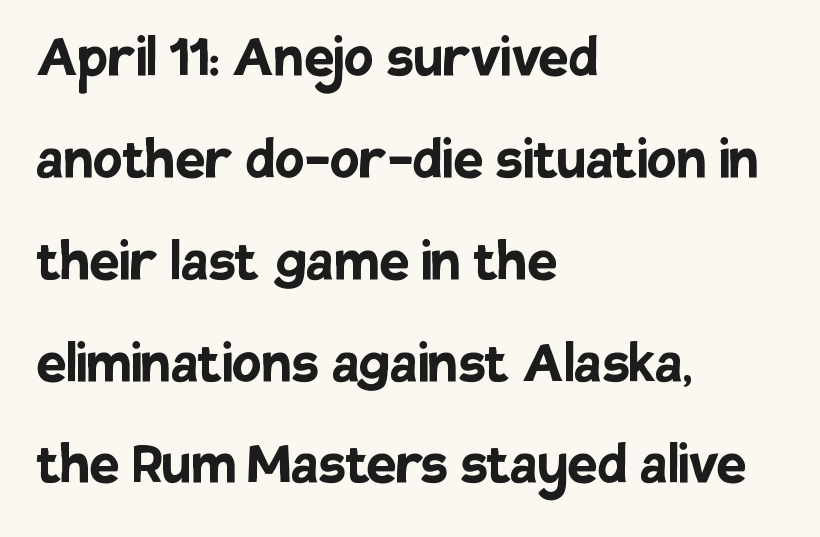
{"serif": "no", "italic": "no", "bold": "yes", "weight": "semibold", "width": "normal", "stroke_contrast": "low", "x_height": "large", "monospaced": "no", "underline": "no", "align": "left", "line_spacing": "normal", "line_spacing_ratio": 1.52, "letter_spacing": "normal", "letter_spacing_em": 0.0, "glyph_px": 67}
